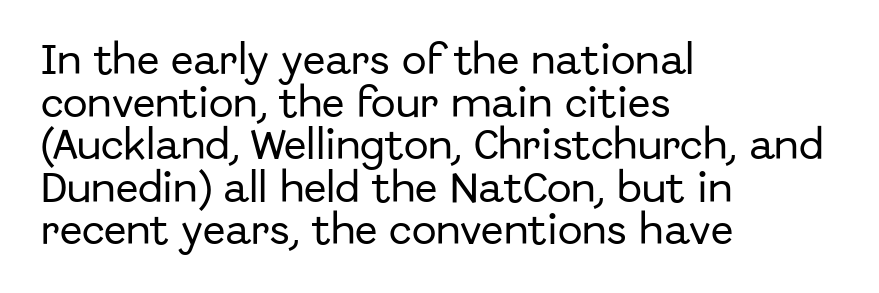
Q: Is the text italic (slanted)? A: No, it is upright.
Q: Is the typeface a serif or a sans-serif typeface? A: Sans-serif.
Q: Is the text underlined? A: No.
Q: How is the paragraph aligned? A: Left-aligned.
Q: Is the spacing between letters normal or unusually wide? A: Normal.
Q: Is the spacing between lines tight, normal or loose? A: Normal.
Q: Width (condensed, normal, or wide)? A: Normal.
Q: Stroke contrast? A: Low.
Q: x-height? A: Medium.
Q: Monospaced? A: No.
